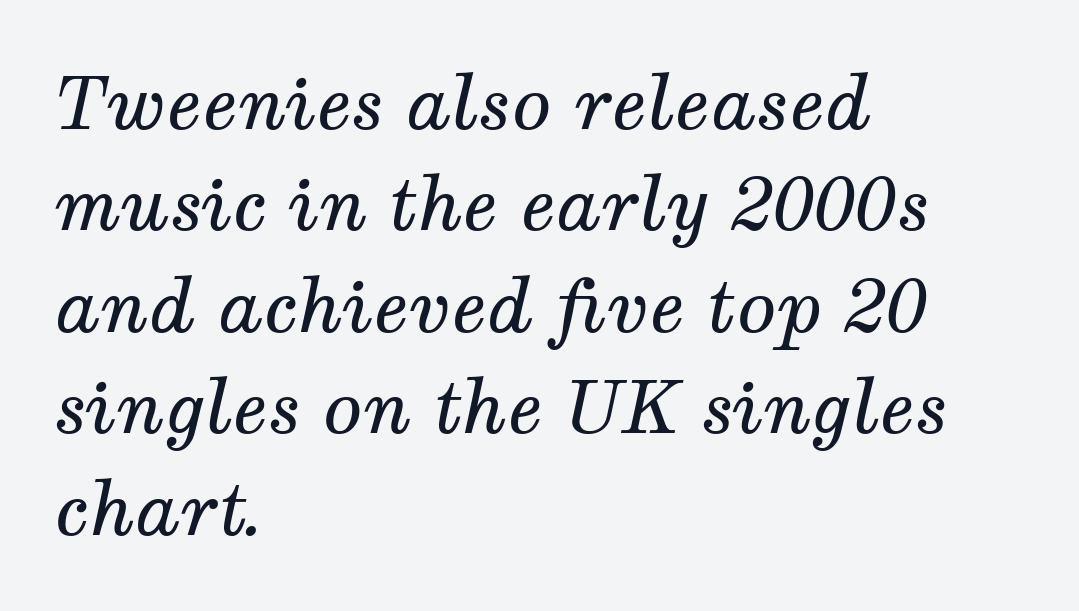
The image shows 73 px regular-weight serif type, italic (leaning right); set left-aligned, normal line spacing (1.39x), normal letter spacing, not underlined; medium stroke contrast and a medium x-height.
